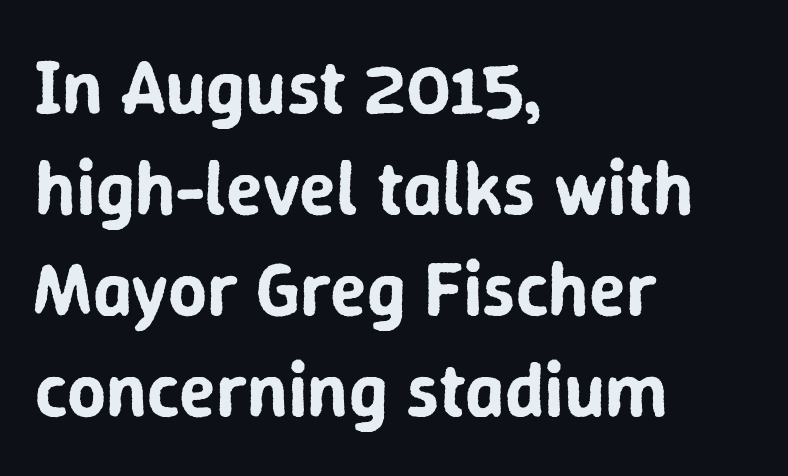
The rendering anchors every line to the left-hand side. Letter spacing: default. A typesetter would label this face a sans. The zone under the glyphs is completely vacant. Character widths vary here, with narrow letters taking less room than wide ones. Vertical strokes here are truly vertical.
